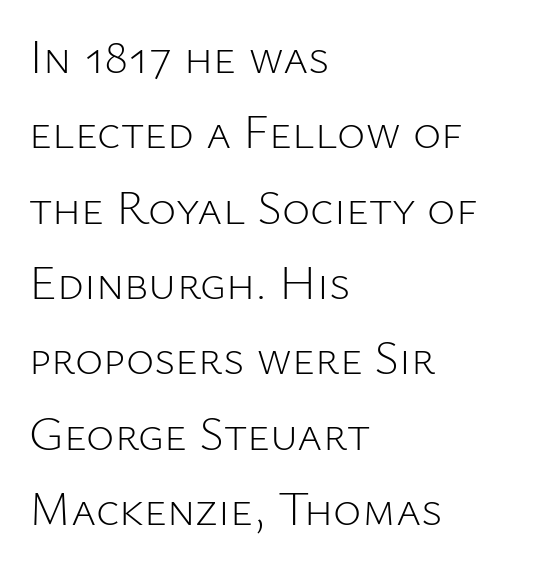
Q: Is the text bold? A: No.
Q: Is the text italic (slanted)? A: No, it is upright.
Q: Is the typeface a serif or a sans-serif typeface? A: Sans-serif.
Q: Is the text underlined? A: No.
Q: How is the paragraph aligned? A: Left-aligned.
Q: Is the spacing between letters normal or unusually wide? A: Normal.
Q: Is the spacing between lines tight, normal or loose? A: Normal.
Q: Width (condensed, normal, or wide)? A: Normal.
Q: Stroke contrast? A: Low.
Q: x-height? A: Medium.
Q: Monospaced? A: No.
